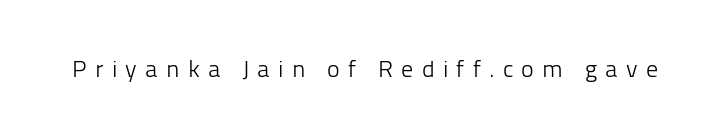
The letters stand upright; this is a roman face. The strokes carry an ordinary text weight at most. The area under the type is left untouched. Is the letter spacing exaggerated? Yes — the characters are pushed far apart.
